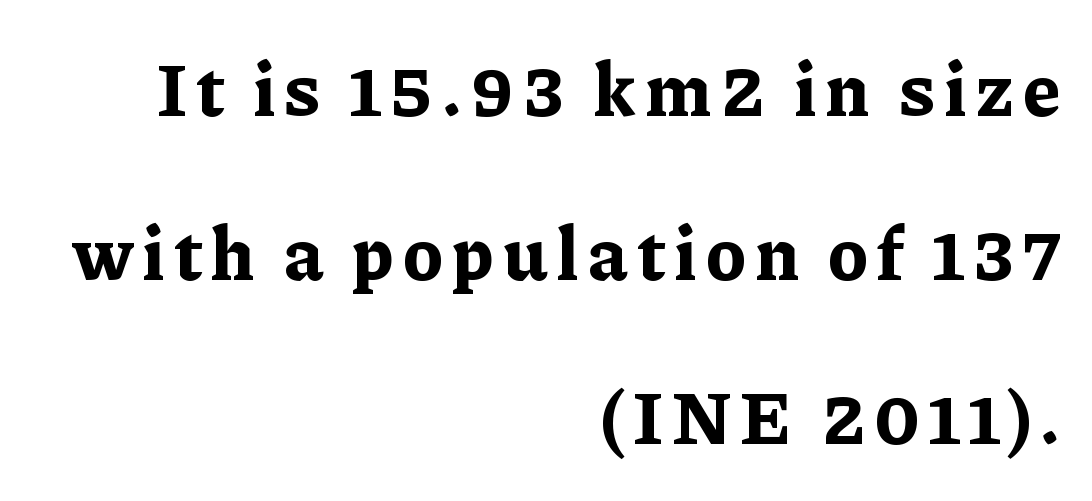
{"serif": "yes", "italic": "no", "bold": "yes", "weight": "bold", "width": "normal", "stroke_contrast": "low", "x_height": "medium", "monospaced": "no", "underline": "no", "align": "right", "line_spacing": "loose", "line_spacing_ratio": 2.19, "glyph_px": 75}
